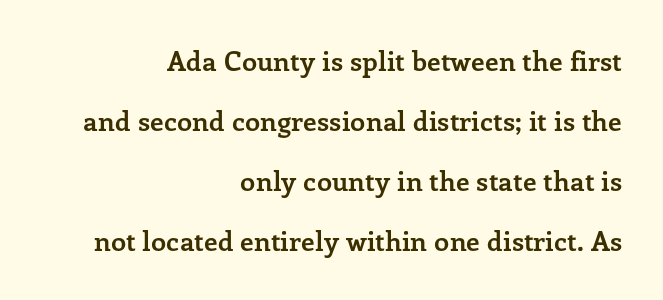
Q: Is the text bold? A: Yes.
Q: Is the text italic (slanted)? A: No, it is upright.
Q: Is the text underlined? A: No.
Q: How is the paragraph aligned? A: Right-aligned.
Q: Is the spacing between letters normal or unusually wide? A: Normal.
Q: Is the spacing between lines tight, normal or loose? A: Loose.
